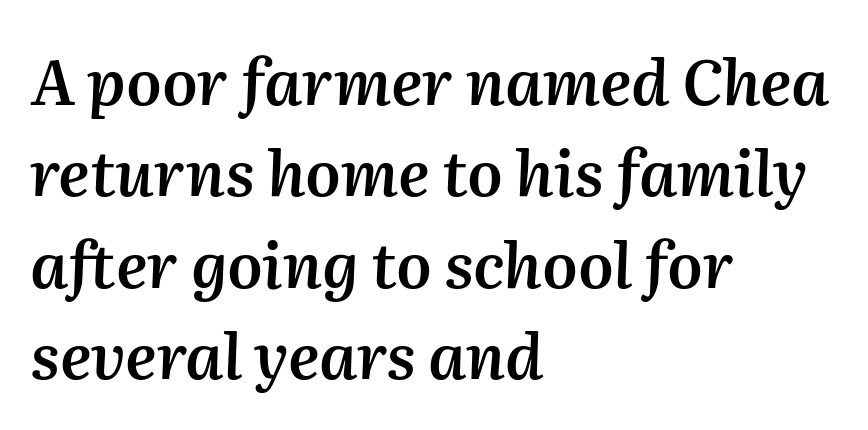
The image shows 63 px semibold type, italic (leaning right); set left-aligned, normal line spacing (1.45x), normal letter spacing, not underlined; medium stroke contrast and a medium x-height.
